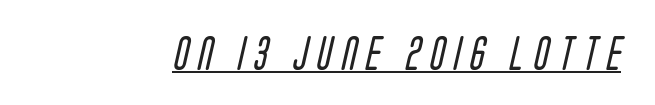
Spacing between characters has been opened up far beyond the box default. The specimen includes a rule beneath the text block's lines. Serif or sans? Sans — the stroke terminals are bare. This reads as an unemphasized weight, regular at the heaviest. The face used here is proportionally spaced, like ordinary book or web type.
